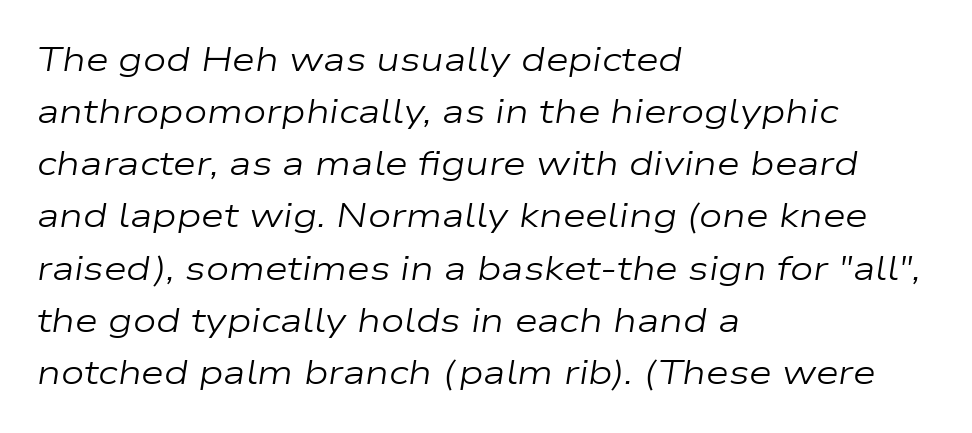
The image shows 33 px regular-weight, wide type, italic (leaning right); set left-aligned, normal line spacing (1.58x), normal letter spacing, not underlined; low stroke contrast and a medium x-height.
